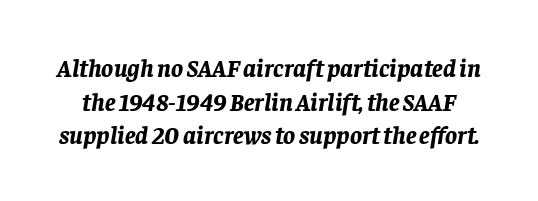
The image shows 25 px bold type, italic (leaning right); set normal line spacing (1.35x), normal letter spacing, not underlined.
